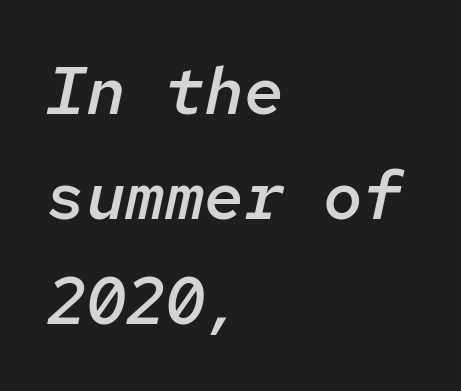
You can tell it's italic because the verticals aren't actually vertical. Compared with a centered layout, this one pins lines to the left instead. Here the glyphs are tracked normally, forming tight word shapes. Any mark beneath the type? The region is blank.
